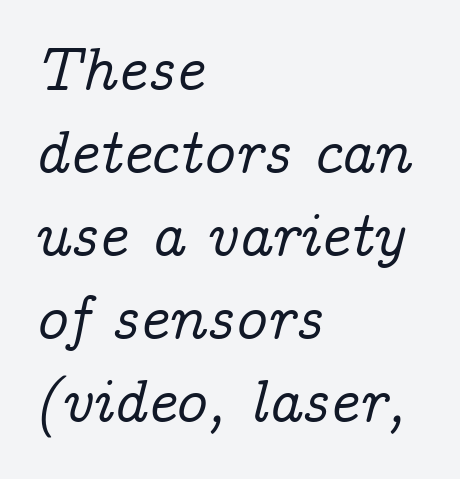
Q: Is the text italic (slanted)? A: Yes, it leans right by about 14 degrees.
Q: Is the typeface a serif or a sans-serif typeface? A: Serif.
Q: Is the text underlined? A: No.
Q: How is the paragraph aligned? A: Left-aligned.
Q: Is the spacing between letters normal or unusually wide? A: Normal.
Q: Is the spacing between lines tight, normal or loose? A: Normal.
Q: Width (condensed, normal, or wide)? A: Normal.
Q: Stroke contrast? A: Low.
Q: x-height? A: Medium.
Q: Monospaced? A: No.
